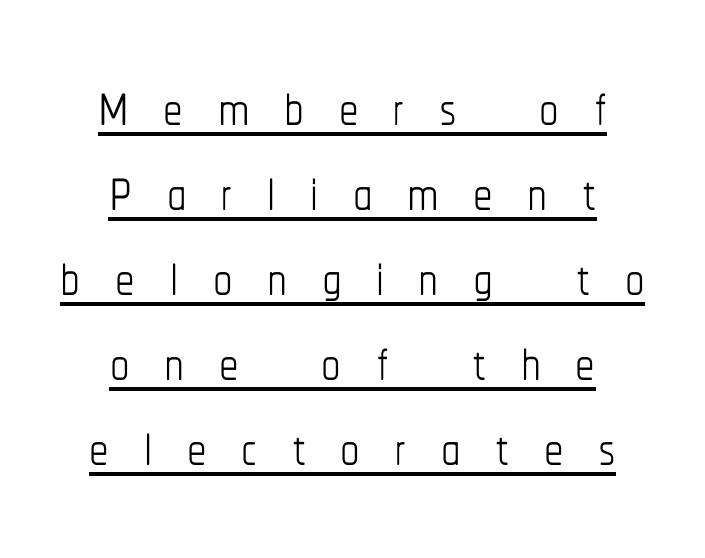
The image shows 78 px thin, condensed type, upright; set centered, tight line spacing (1.09x), unusually wide letter spacing (+0.44 em), underlined; low stroke contrast and a medium x-height.
